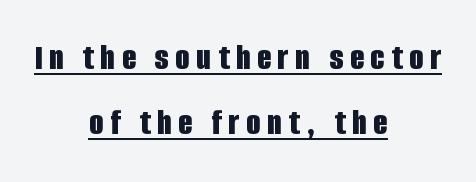
Q: Is the text bold? A: Yes.
Q: Is the text italic (slanted)? A: No, it is upright.
Q: Is the typeface a serif or a sans-serif typeface? A: Sans-serif.
Q: Is the text underlined? A: Yes.
Q: How is the paragraph aligned? A: Centered.
Q: Width (condensed, normal, or wide)? A: Condensed.
Q: Stroke contrast? A: Low.
Q: x-height? A: Large.
Q: Monospaced? A: No.
